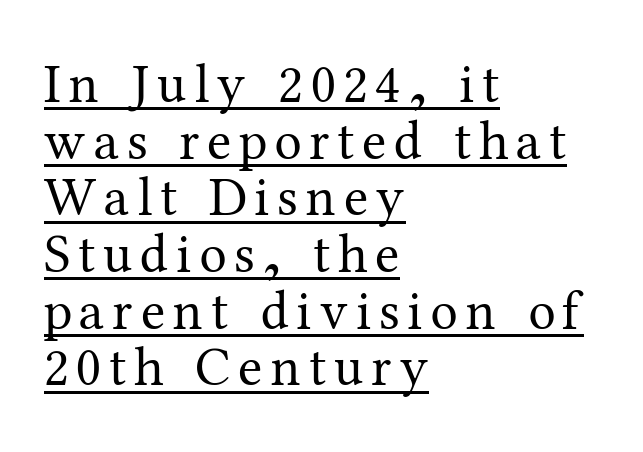
The face used here is seriffed, in the tradition of book romans. The strokes carry an ordinary text weight at most. Underlined type. The face used here is proportionally spaced, like ordinary book or web type. The letters stand upright; this is a roman face. The lines are quadded left.
